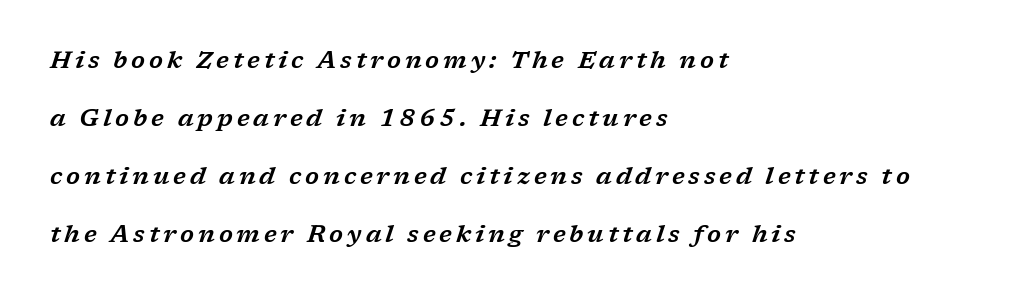
{"italic": "yes", "lean": "right", "slant_degrees": 17, "underline": "no", "align": "left", "line_spacing": "loose", "line_spacing_ratio": 2.41, "glyph_px": 24}
